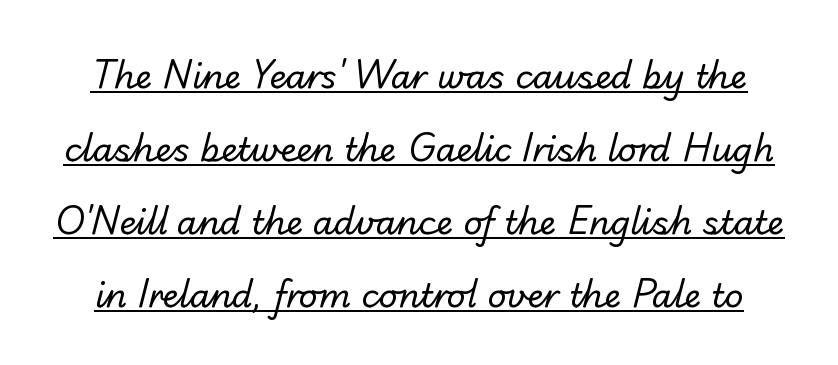
{"serif": "no", "bold": "no", "weight": "regular", "width": "normal", "stroke_contrast": "low", "x_height": "small", "monospaced": "no", "underline": "yes", "line_spacing": "loose", "line_spacing_ratio": 2.21, "letter_spacing": "normal", "letter_spacing_em": 0.0, "glyph_px": 33}
